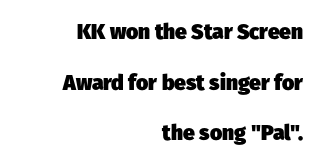
{"bold": "yes", "underline": "no", "align": "right", "line_spacing": "loose", "line_spacing_ratio": 2.41, "letter_spacing": "normal", "letter_spacing_em": 0.0, "glyph_px": 21}
